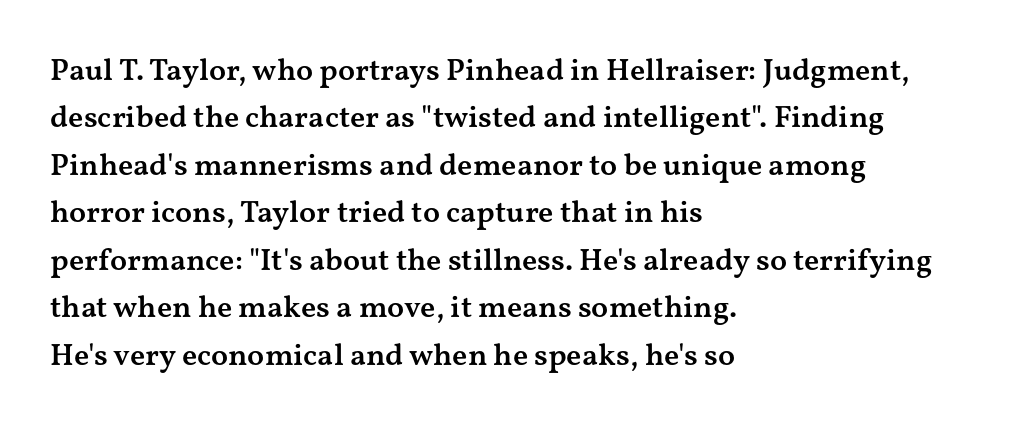
The baseline area is clear. Is this a fixed-width face? No — the glyphs have proportional, varying widths. Designer's note — italics off, roman on. Regular leading. The rendering anchors every line to the left-hand side. Spacing between characters is what you'd get straight out of the box.
